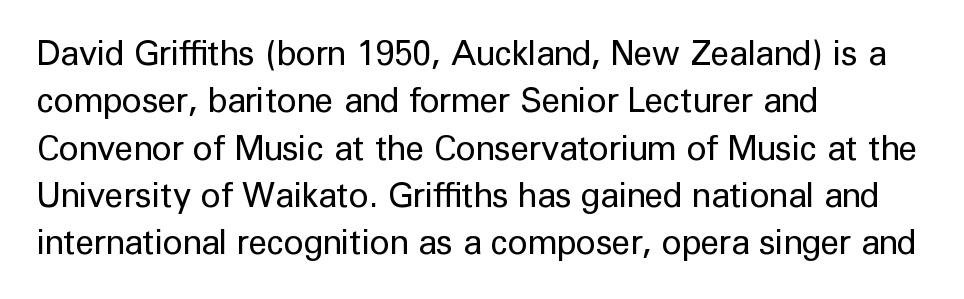
The image shows 34 px regular-weight sans-serif type, upright; set left-aligned, normal line spacing (1.39x), normal letter spacing, not underlined; low stroke contrast and a medium x-height.
